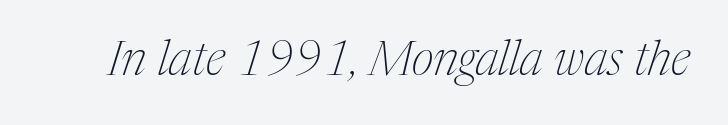
Check the space under the baseline: it is left empty. Nothing unusual about the tracking: characters are spaced as the font intends. Observe the lean: these are italic letterforms. Is this a heavy cut? Hardly; it is regular or lighter. This sample has the flowing, uneven cadence of proportional lettering.
